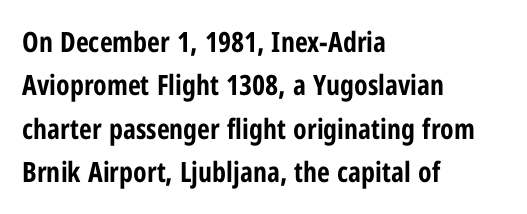
The image shows 28 px bold, condensed sans-serif type, upright; set left-aligned, normal line spacing (1.55x), normal letter spacing, not underlined; low stroke contrast and a medium x-height.
